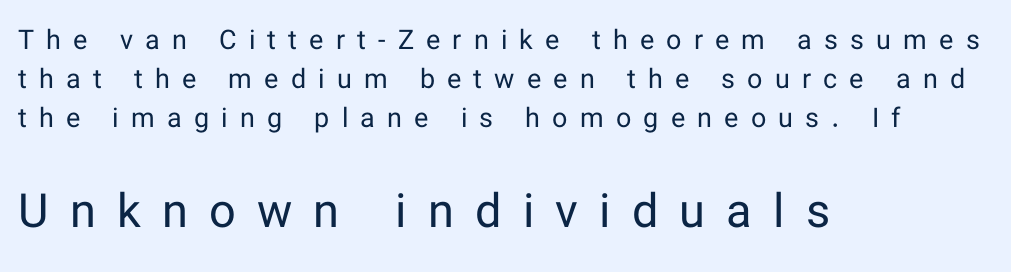
The image shows 47 px regular-weight sans-serif type, upright; set left-aligned, normal line spacing (1.45x), unusually wide letter spacing (+0.45 em), not underlined; the second (bottom) block is 1.74x larger; low stroke contrast and a medium x-height.
